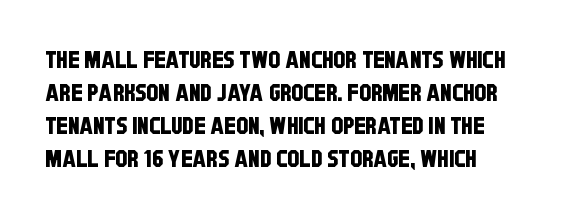
{"underline": "no", "align": "left", "line_spacing": "normal", "line_spacing_ratio": 1.37, "letter_spacing": "normal", "letter_spacing_em": 0.0, "glyph_px": 24}
